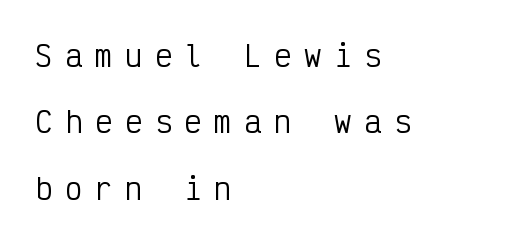
Q: Is the text bold? A: No.
Q: Is the text italic (slanted)? A: No, it is upright.
Q: Is the typeface a serif or a sans-serif typeface? A: Sans-serif.
Q: Is the text underlined? A: No.
Q: How is the paragraph aligned? A: Left-aligned.
Q: Is the spacing between letters normal or unusually wide? A: Unusually wide.
Q: Is the spacing between lines tight, normal or loose? A: Loose.
Q: Width (condensed, normal, or wide)? A: Condensed.
Q: Stroke contrast? A: Low.
Q: x-height? A: Medium.
Q: Monospaced? A: Yes.
